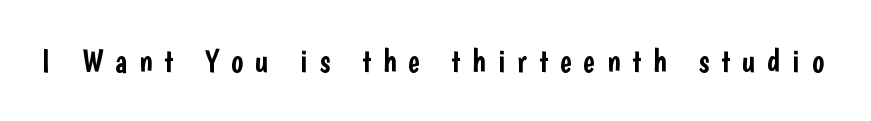
Q: Is the text italic (slanted)? A: No, it is upright.
Q: Is the typeface a serif or a sans-serif typeface? A: Sans-serif.
Q: Is the text underlined? A: No.
Q: Is the spacing between letters normal or unusually wide? A: Unusually wide.
Q: Width (condensed, normal, or wide)? A: Condensed.
Q: Stroke contrast? A: Low.
Q: x-height? A: Medium.
Q: Monospaced? A: No.
